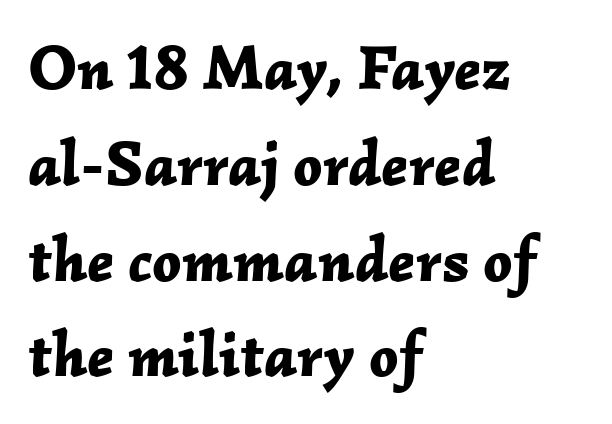
{"italic": "yes", "lean": "right", "slant_degrees": 2, "bold": "yes", "weight": "bold", "width": "normal", "stroke_contrast": "low", "x_height": "medium", "monospaced": "no", "underline": "no", "align": "left", "line_spacing": "normal", "line_spacing_ratio": 1.52, "letter_spacing": "normal", "letter_spacing_em": 0.0, "glyph_px": 63}
